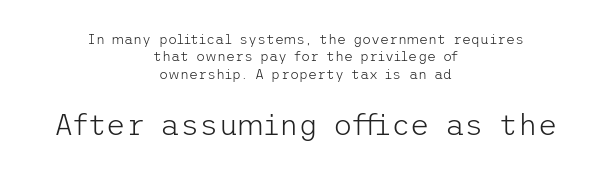
The letters carry no serifs — their stems end cleanly without finishing strokes. Posture: straight, roman, zero tilt. Tracking here is standard; glyphs follow each other at the usual distance. Reading down the block, each line starts at a different indent, mirrored at its end. Caption: face not bold, strokes unweighted. Typesetter's note — lower block bumped up in size, upper block left smaller.
